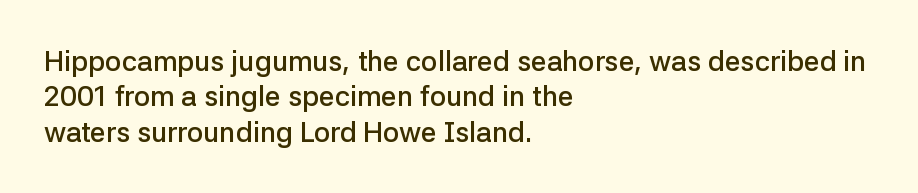
{"serif": "no", "italic": "no", "bold": "semi", "weight": "semibold", "width": "normal", "stroke_contrast": "low", "x_height": "medium", "monospaced": "no", "underline": "no", "align": "left", "line_spacing": "normal", "line_spacing_ratio": 1.26, "letter_spacing": "normal", "letter_spacing_em": 0.0, "glyph_px": 28}
